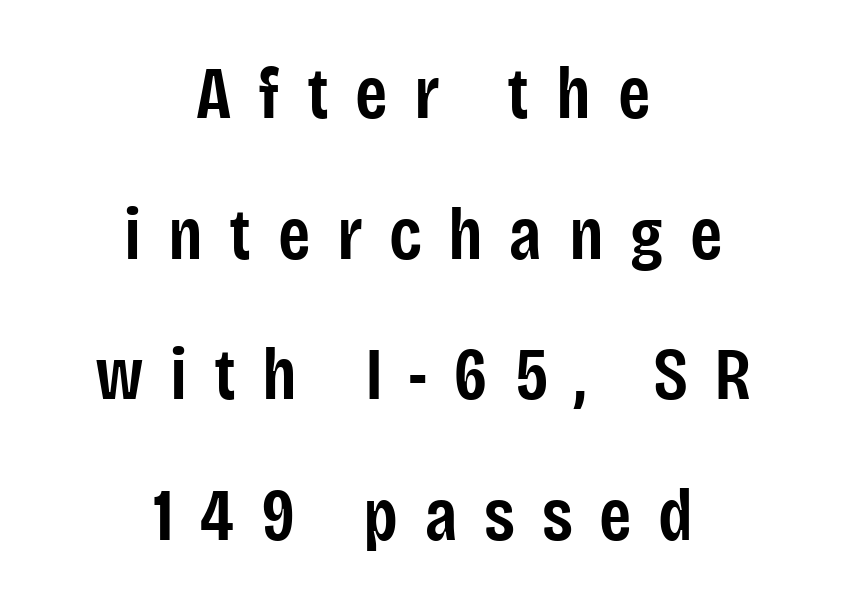
In terms of weight, the rendering is demibold, just under bold. Horizontal bands of white between lines are thick stripes. In terms of letterspacing, this is a distinctly airy, spread setting. The characters display no serif detailing; their extremities are plain. This sample has the flowing, uneven cadence of proportional lettering.
